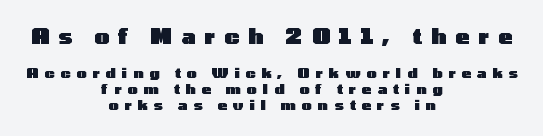
Q: Is the text bold? A: Yes.
Q: Is the text italic (slanted)? A: No, it is upright.
Q: Is the text underlined? A: No.
Q: How is the paragraph aligned? A: Centered.
Q: Is the spacing between letters normal or unusually wide? A: Unusually wide.
Q: Is the spacing between lines tight, normal or loose? A: Tight.
Q: Which block of text is set in a larger size, the first (top) or the second (bottom)? A: The first (top) one.
